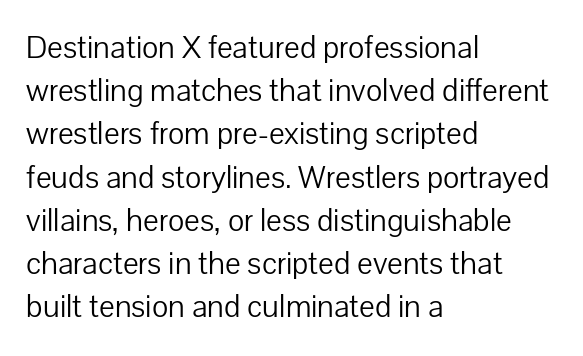
The image shows 33 px light sans-serif type, upright; set left-aligned, normal line spacing (1.31x), normal letter spacing, not underlined; low stroke contrast and a medium x-height.
